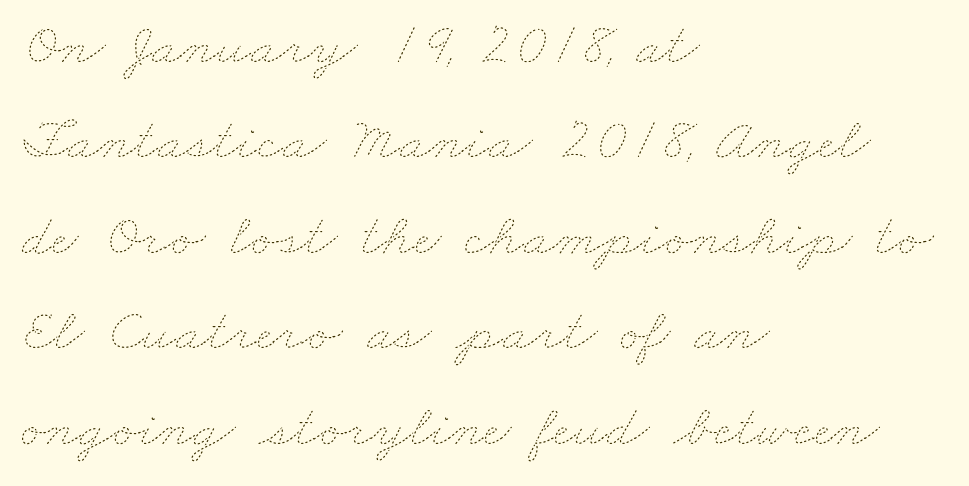
Q: Is the text bold? A: No.
Q: Is the text underlined? A: No.
Q: How is the paragraph aligned? A: Left-aligned.
Q: Is the spacing between letters normal or unusually wide? A: Normal.
Q: Is the spacing between lines tight, normal or loose? A: Normal.
Q: Width (condensed, normal, or wide)? A: Wide.
Q: Stroke contrast? A: Low.
Q: x-height? A: Small.
Q: Monospaced? A: No.
